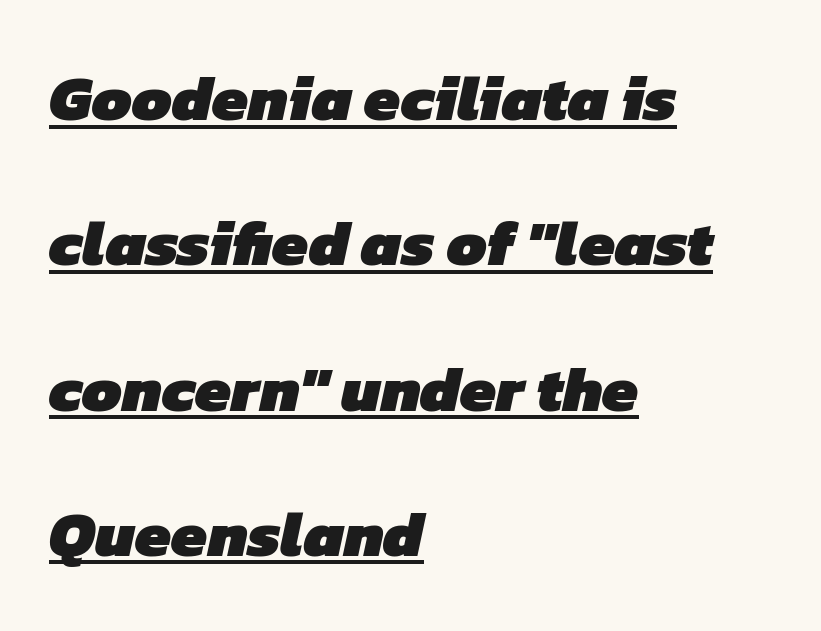
{"serif": "no", "bold": "yes", "weight": "heavy", "width": "normal", "stroke_contrast": "low", "x_height": "medium", "monospaced": "no", "underline": "yes", "align": "left", "line_spacing": "loose", "line_spacing_ratio": 2.27, "letter_spacing": "normal", "letter_spacing_em": 0.0, "glyph_px": 64}
